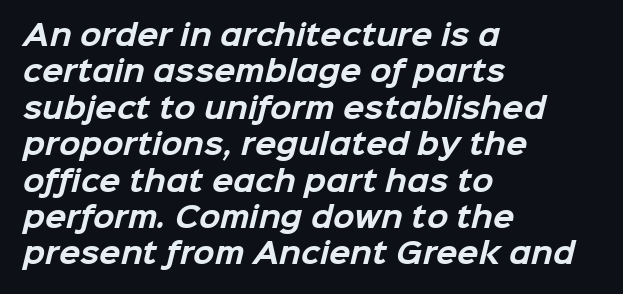
The image shows 28 px bold sans-serif type; set left-aligned, normal line spacing (1.3x), normal letter spacing, not underlined; low stroke contrast and a medium x-height.
